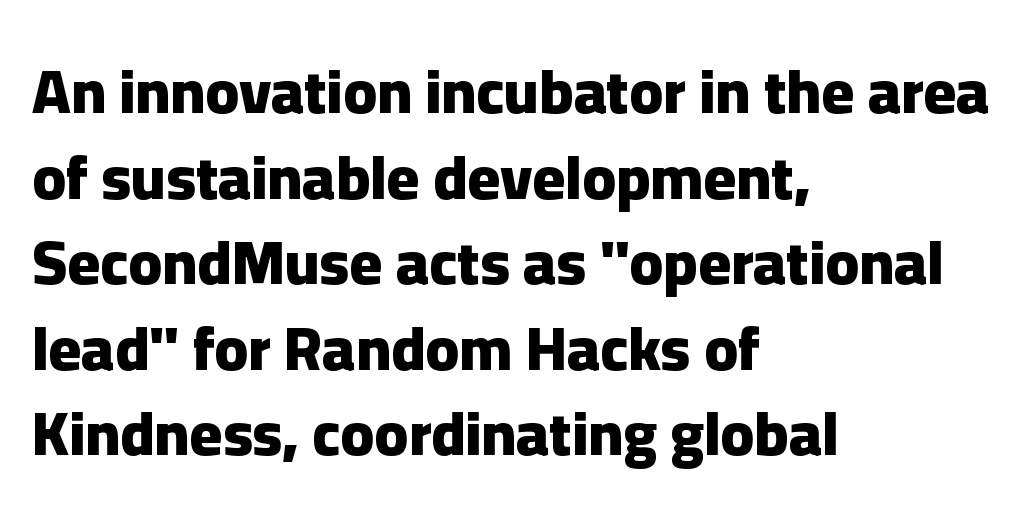
The image shows 62 px heavy sans-serif type, upright; set left-aligned, normal line spacing (1.38x), normal letter spacing, not underlined; low stroke contrast and a medium x-height.
